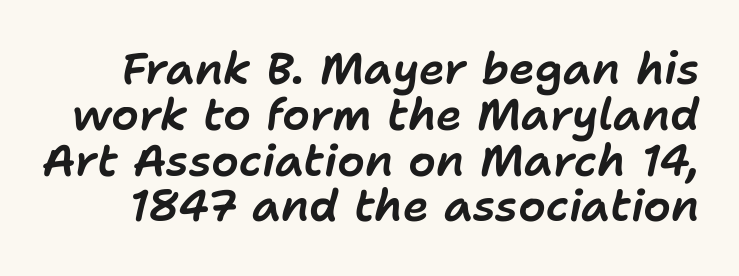
Glance below the letters and you will spot only blank space. The passage shown is typed in a proportional face where columns would drift. Successive baselines arrive quickly, one right under another. Looking at the ascenders, they clearly lean.
